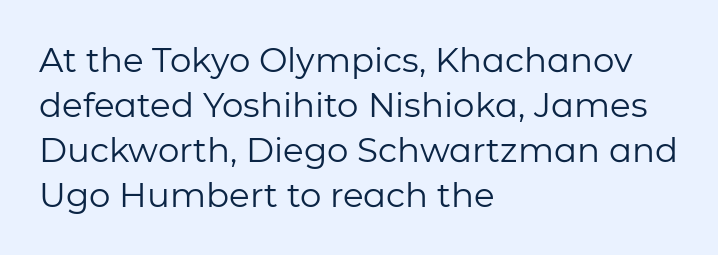
Rule under the text: the space is simply empty. Nope, not italic — everything's standing straight. Which margin do the lines hug? The left one — the right edge is uneven. Nope, no serifs anywhere on these letters. Interline gaps are of average width in this sample.
